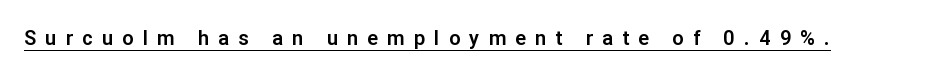
The image shows 20 px text type, upright; set unusually wide letter spacing (+0.46 em), underlined.
